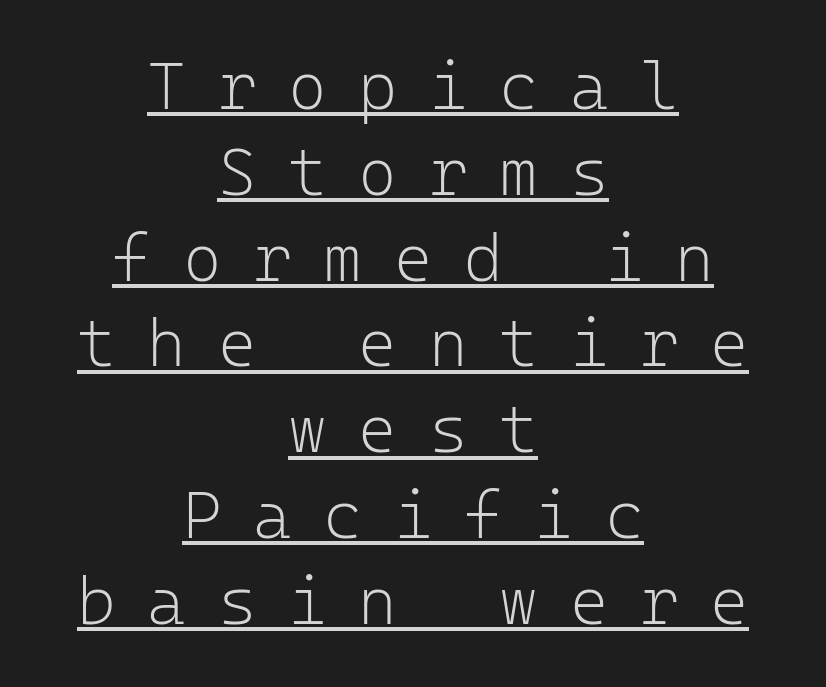
Q: Is the text bold? A: No.
Q: Is the text italic (slanted)? A: No, it is upright.
Q: Is the typeface a serif or a sans-serif typeface? A: Sans-serif.
Q: Is the text underlined? A: Yes.
Q: How is the paragraph aligned? A: Centered.
Q: Is the spacing between letters normal or unusually wide? A: Unusually wide.
Q: Is the spacing between lines tight, normal or loose? A: Normal.
Q: Width (condensed, normal, or wide)? A: Normal.
Q: Stroke contrast? A: Low.
Q: x-height? A: Medium.
Q: Monospaced? A: Yes.
